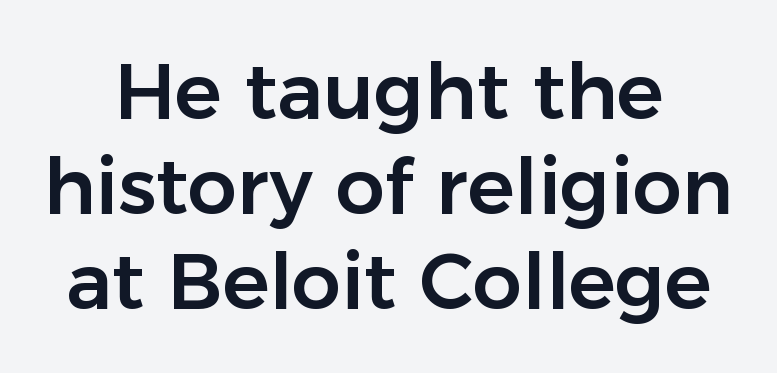
Q: Is the text italic (slanted)? A: No, it is upright.
Q: Is the typeface a serif or a sans-serif typeface? A: Sans-serif.
Q: Is the text underlined? A: No.
Q: How is the paragraph aligned? A: Centered.
Q: Is the spacing between letters normal or unusually wide? A: Normal.
Q: Width (condensed, normal, or wide)? A: Normal.
Q: Stroke contrast? A: Low.
Q: x-height? A: Medium.
Q: Monospaced? A: No.
